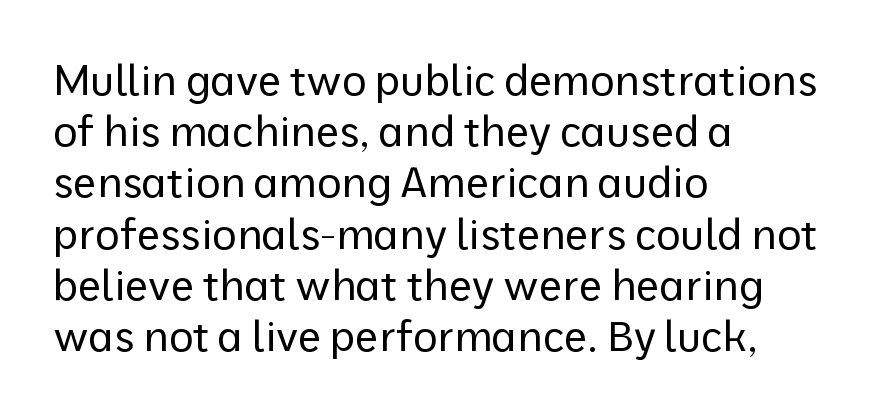
Q: Is the text bold? A: No.
Q: Is the text italic (slanted)? A: No, it is upright.
Q: Is the typeface a serif or a sans-serif typeface? A: Sans-serif.
Q: Is the text underlined? A: No.
Q: How is the paragraph aligned? A: Left-aligned.
Q: Is the spacing between letters normal or unusually wide? A: Normal.
Q: Width (condensed, normal, or wide)? A: Normal.
Q: Stroke contrast? A: Low.
Q: x-height? A: Medium.
Q: Monospaced? A: No.
